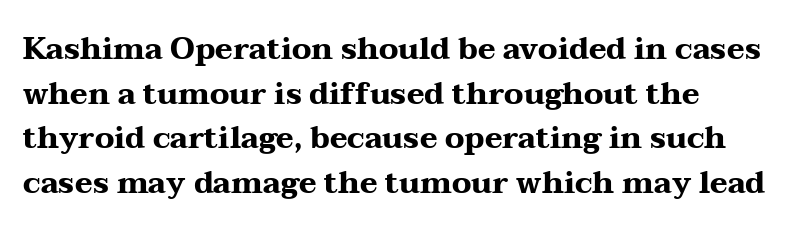
The image shows 30 px heavy, wide serif type, upright; set normal line spacing (1.49x), normal letter spacing, not underlined; medium stroke contrast and a medium x-height.
